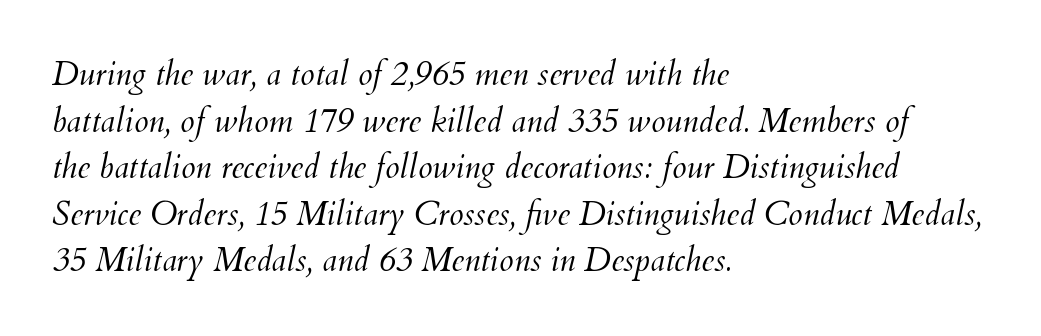
Weight class: somewhere from thin through regular. The passage shown is typed in a proportional face where columns would drift. The gaps between neighbouring characters are ordinary and unremarkable. Check under the words: just untouched page.
